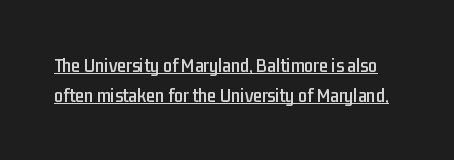
A continuous stroke trails under the words, as in a hyperlink. Compared with typical paragraphs, the rows here are spaced about the same. Compared with typical body copy, the letter spacing here is the same. This is the regular roman posture of the typeface.
